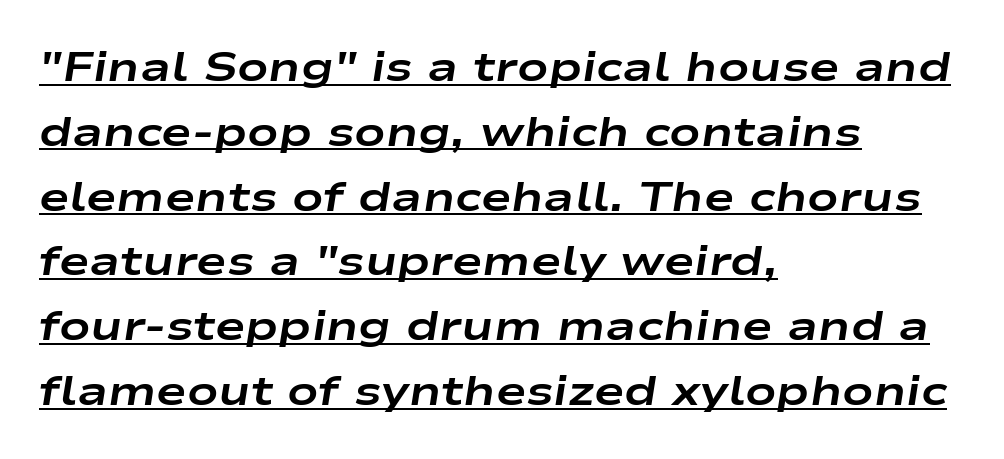
The image shows 41 px bold, wide type, italic (leaning right); set left-aligned, normal line spacing (1.58x), normal letter spacing, underlined; low stroke contrast and a medium x-height.
